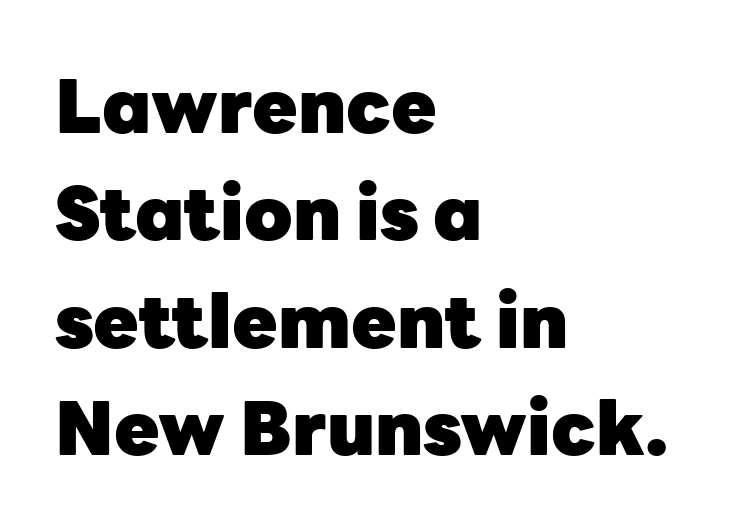
The image shows 74 px heavy sans-serif type, upright; set left-aligned, normal line spacing (1.45x), normal letter spacing, not underlined; low stroke contrast and a medium x-height.
